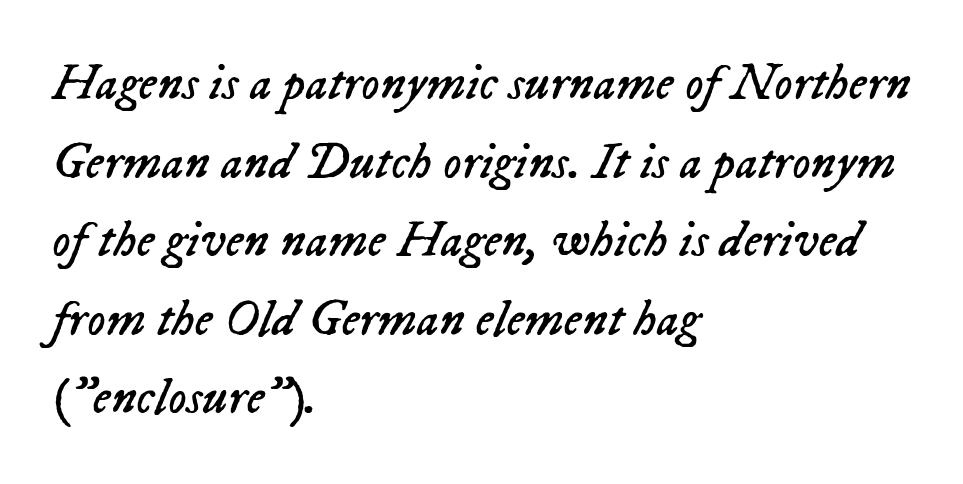
Q: Is the text bold? A: No.
Q: Is the text italic (slanted)? A: Yes, it leans right by about 23 degrees.
Q: Is the text underlined? A: No.
Q: How is the paragraph aligned? A: Left-aligned.
Q: Is the spacing between letters normal or unusually wide? A: Normal.
Q: Is the spacing between lines tight, normal or loose? A: Normal.
Q: Width (condensed, normal, or wide)? A: Normal.
Q: Stroke contrast? A: Low.
Q: x-height? A: Medium.
Q: Monospaced? A: No.
